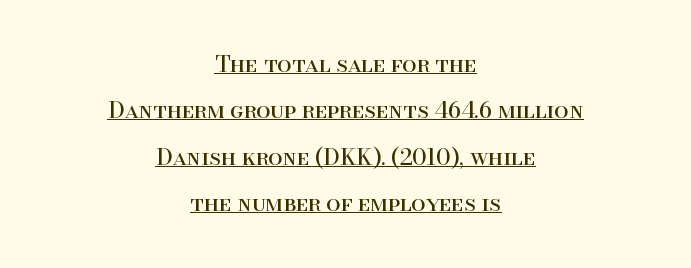
Q: Is the text bold? A: No.
Q: Is the text italic (slanted)? A: No, it is upright.
Q: Is the text underlined? A: Yes.
Q: How is the paragraph aligned? A: Centered.
Q: Is the spacing between letters normal or unusually wide? A: Normal.
Q: Is the spacing between lines tight, normal or loose? A: Loose.
